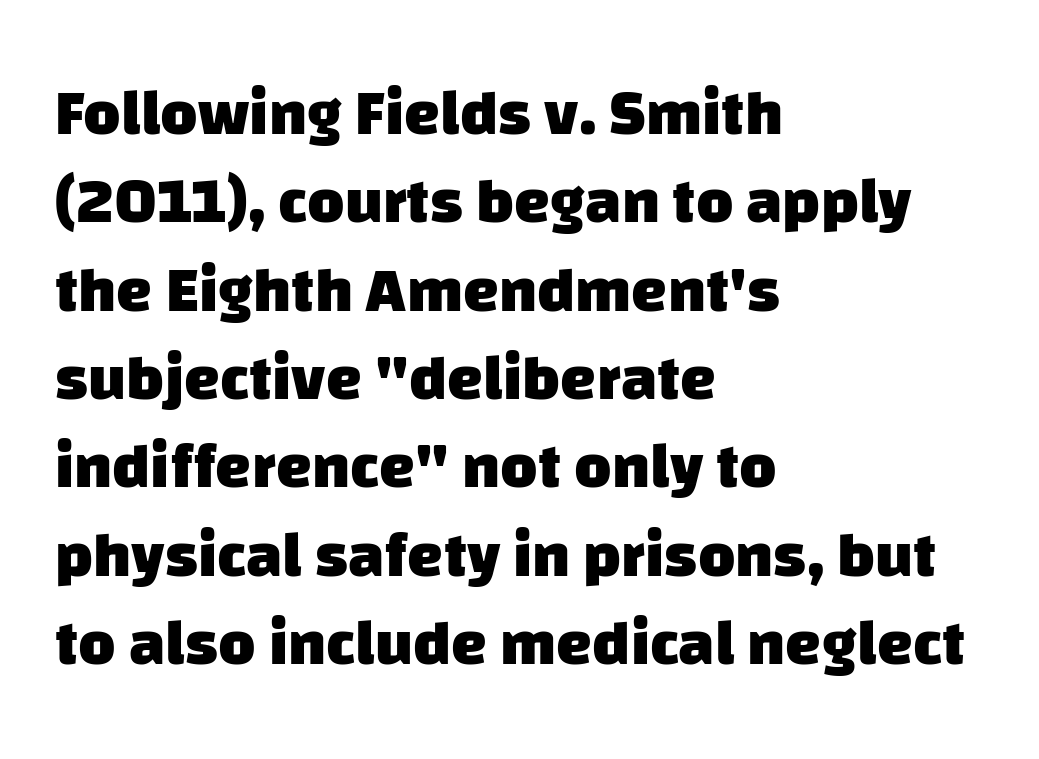
{"serif": "no", "bold": "yes", "weight": "heavy", "width": "normal", "stroke_contrast": "low", "x_height": "large", "monospaced": "no", "underline": "no", "align": "left", "line_spacing": "normal", "line_spacing_ratio": 1.38, "letter_spacing": "normal", "letter_spacing_em": 0.0, "glyph_px": 64}
